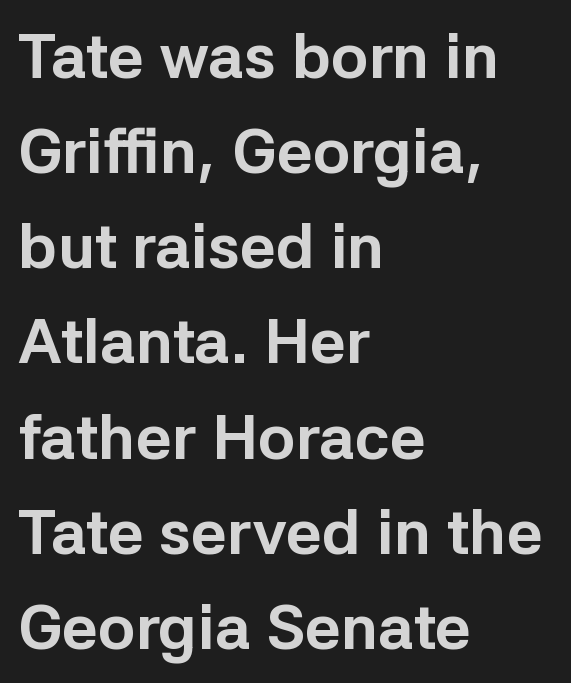
The letters stand upright; this is a roman face. Short and long lines alike share a common starting point at left. On the weight axis this lands at bold, roughly 700. Observe the ordinary spacing: letters are neighbours, not strangers. Observe the absence of serifs on each vertical stroke in this sample.
